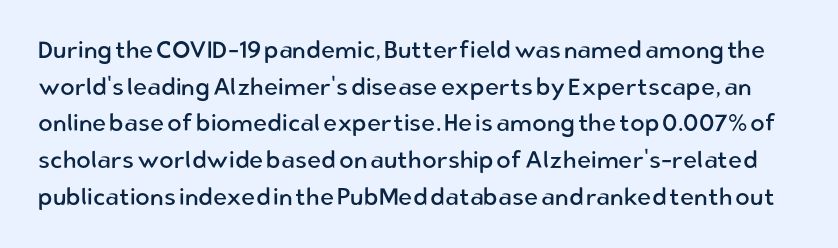
It's the straight-up-and-down kind of type. The characters are drawn with everyday or finer stroke widths. The string is rendered with underlining switched off. The line-height multiplier appears to be the usual default. Observe the ordinary spacing: letters are neighbours, not strangers.
